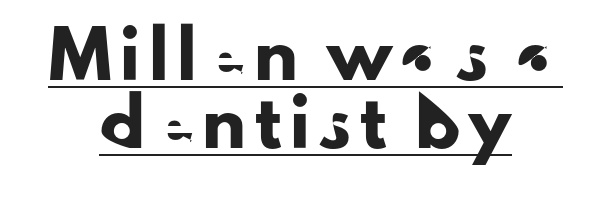
Q: Is the text italic (slanted)? A: No, it is upright.
Q: Is the typeface a serif or a sans-serif typeface? A: Sans-serif.
Q: Is the text underlined? A: Yes.
Q: How is the paragraph aligned? A: Centered.
Q: Is the spacing between letters normal or unusually wide? A: Unusually wide.
Q: Is the spacing between lines tight, normal or loose? A: Normal.
Q: Width (condensed, normal, or wide)? A: Normal.
Q: Stroke contrast? A: Low.
Q: x-height? A: Small.
Q: Monospaced? A: No.
